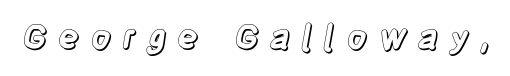
Think of a printed novel: that variable character pitch is what you see here. The gaps between neighbouring characters are conspicuously large. Bare-footed words on every line.
